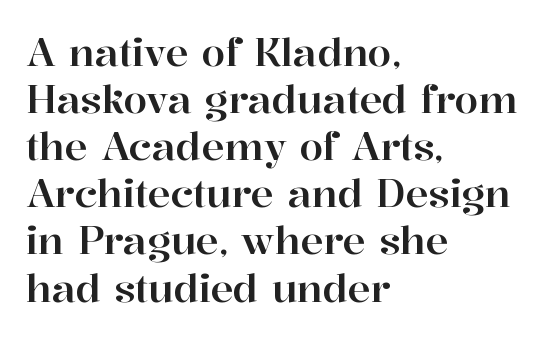
The tracking reads as untouched default to a designer's eye. The face used here is proportionally spaced, like ordinary book or web type. Designer's note — italics off, roman on. Layout note: lines flush left. Observe the serifs anchoring each vertical stroke in this sample.
